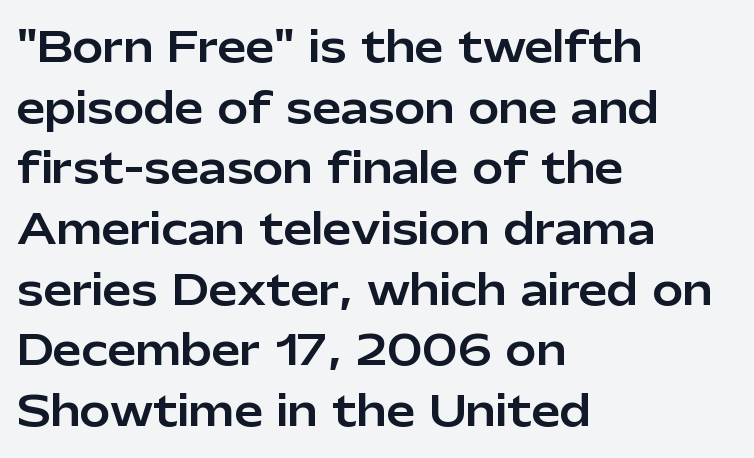
Q: Is the text italic (slanted)? A: No, it is upright.
Q: Is the typeface a serif or a sans-serif typeface? A: Sans-serif.
Q: Is the text underlined? A: No.
Q: How is the paragraph aligned? A: Left-aligned.
Q: Is the spacing between letters normal or unusually wide? A: Normal.
Q: Is the spacing between lines tight, normal or loose? A: Normal.
Q: Width (condensed, normal, or wide)? A: Normal.
Q: Stroke contrast? A: Low.
Q: x-height? A: Medium.
Q: Monospaced? A: No.
